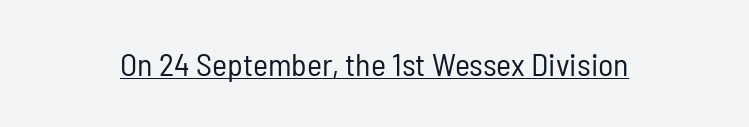
Q: Is the text bold? A: No.
Q: Is the text italic (slanted)? A: No, it is upright.
Q: Is the typeface a serif or a sans-serif typeface? A: Sans-serif.
Q: Is the text underlined? A: Yes.
Q: Is the spacing between letters normal or unusually wide? A: Normal.
Q: Width (condensed, normal, or wide)? A: Condensed.
Q: Stroke contrast? A: Low.
Q: x-height? A: Medium.
Q: Monospaced? A: No.
